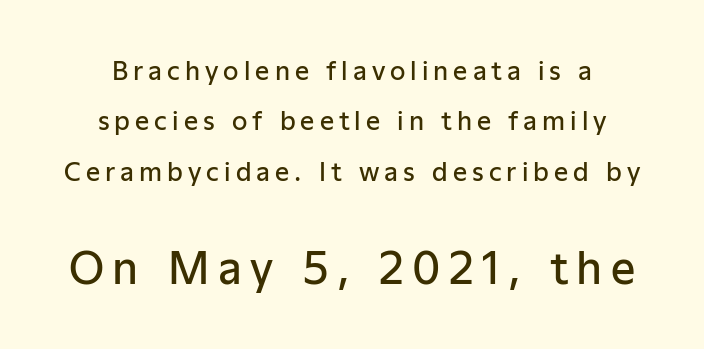
Q: Is the text bold? A: Semi-bold.
Q: Is the text italic (slanted)? A: No, it is upright.
Q: Is the typeface a serif or a sans-serif typeface? A: Sans-serif.
Q: Is the text underlined? A: No.
Q: Is the spacing between letters normal or unusually wide? A: Unusually wide.
Q: Is the spacing between lines tight, normal or loose? A: Loose.
Q: Which block of text is set in a larger size, the first (top) or the second (bottom)? A: The second (bottom) one.
Q: Width (condensed, normal, or wide)? A: Normal.
Q: Stroke contrast? A: Low.
Q: x-height? A: Medium.
Q: Monospaced? A: No.
